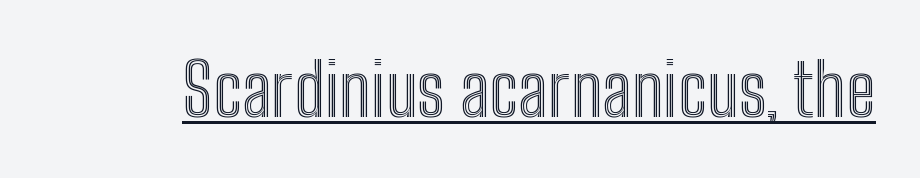
Quick note: underline on. Spacing verdict: proportional, widths tailored to each character. In terms of posture, this sample is upright. How are the letters spaced? Ordinarily, with no added tracking.
